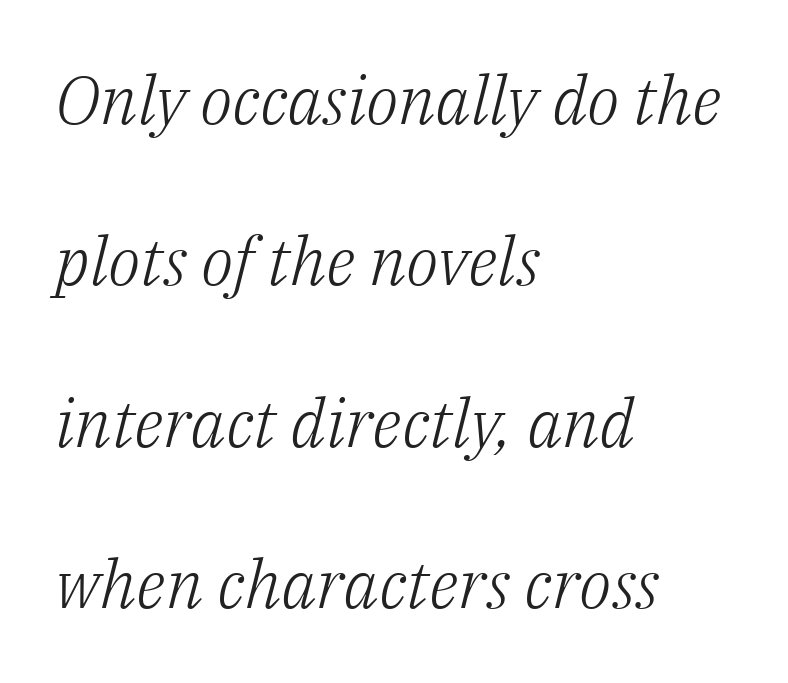
Q: Is the text bold? A: No.
Q: Is the text italic (slanted)? A: Yes, it leans right by about 14 degrees.
Q: Is the typeface a serif or a sans-serif typeface? A: Serif.
Q: Is the text underlined? A: No.
Q: How is the paragraph aligned? A: Left-aligned.
Q: Is the spacing between letters normal or unusually wide? A: Normal.
Q: Is the spacing between lines tight, normal or loose? A: Loose.
Q: Width (condensed, normal, or wide)? A: Normal.
Q: Stroke contrast? A: Low.
Q: x-height? A: Medium.
Q: Monospaced? A: No.
